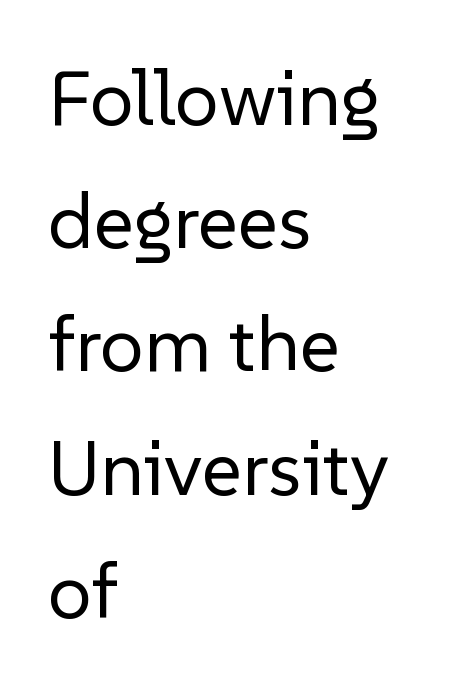
This rendering leaves character spacing at its baseline value. This is sans-serif lettering, the kind often seen on screens and signage. Regular leading. The specimen reads as upright at a glance. Left-aligned paragraph, ragged on the right.
